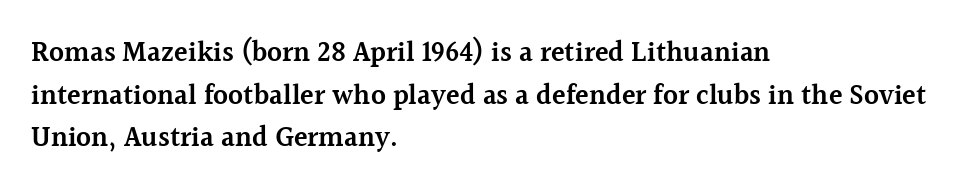
Inter-character spacing is left at the font's built-in metrics. How heavy is the stroke? Medium-heavy — a semibold, shy of bold. Short and long lines alike share a common starting point at left. Does the leading feel generous? No, just average. Nobody drew a line under any word here.
